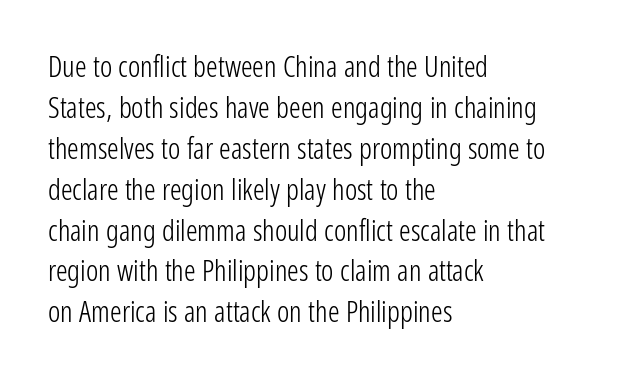
{"serif": "no", "italic": "no", "bold": "no", "weight": "light", "width": "condensed", "stroke_contrast": "low", "x_height": "medium", "monospaced": "no", "underline": "no", "align": "left", "line_spacing": "normal", "line_spacing_ratio": 1.41, "letter_spacing": "normal", "letter_spacing_em": 0.0, "glyph_px": 29}
